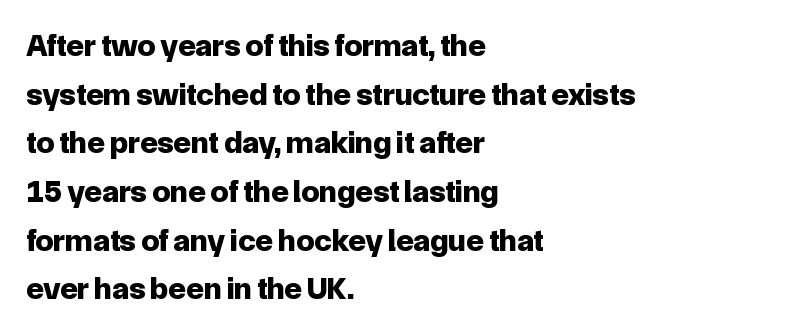
The image shows 32 px bold sans-serif type, upright; set left-aligned, normal line spacing (1.52x), normal letter spacing, not underlined; low stroke contrast and a medium x-height.
